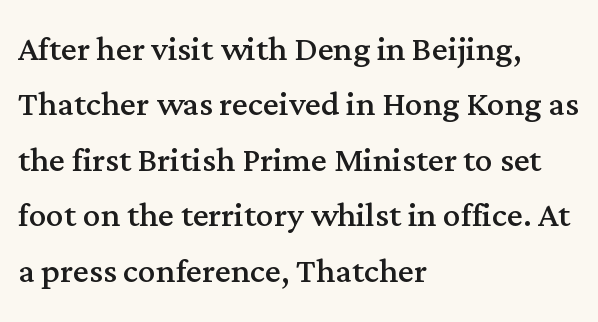
{"serif": "yes", "italic": "no", "bold": "no", "weight": "regular", "width": "normal", "stroke_contrast": "medium", "x_height": "medium", "monospaced": "no", "underline": "no", "align": "left", "line_spacing": "normal", "line_spacing_ratio": 1.26, "letter_spacing": "normal", "letter_spacing_em": 0.0, "glyph_px": 44}
